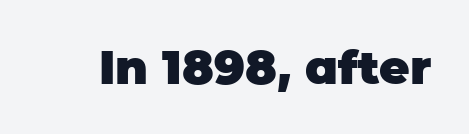
Posture: vertical. This sample has the flowing, uneven cadence of proportional lettering. The font is running at its bold setting. Only glyphs here, with clear space below each row.
